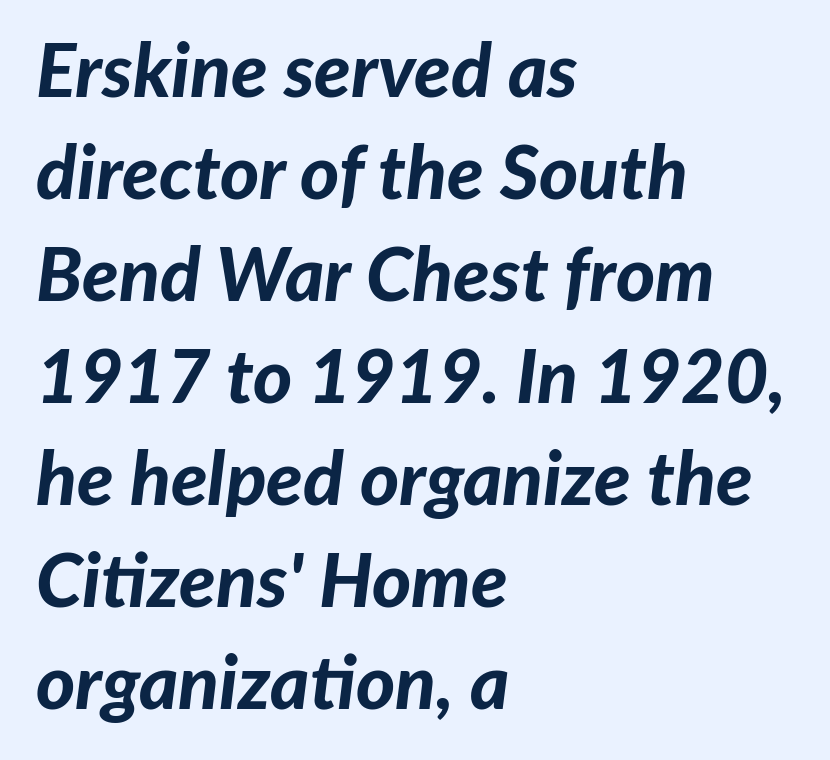
{"italic": "yes", "lean": "right", "slant_degrees": 7, "bold": "yes", "weight": "bold", "width": "normal", "stroke_contrast": "low", "x_height": "medium", "monospaced": "no", "underline": "no", "align": "left", "line_spacing": "normal", "line_spacing_ratio": 1.36, "letter_spacing": "normal", "letter_spacing_em": 0.0, "glyph_px": 75}
